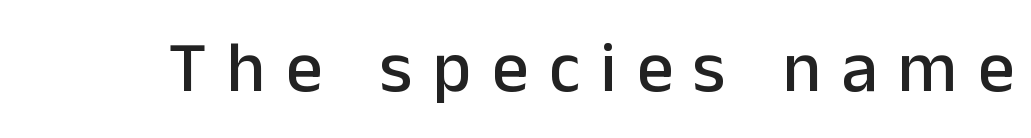
Q: Is the text italic (slanted)? A: No, it is upright.
Q: Is the typeface a serif or a sans-serif typeface? A: Sans-serif.
Q: Is the text underlined? A: No.
Q: Is the spacing between letters normal or unusually wide? A: Unusually wide.
Q: Width (condensed, normal, or wide)? A: Normal.
Q: Stroke contrast? A: Low.
Q: x-height? A: Medium.
Q: Monospaced? A: No.
